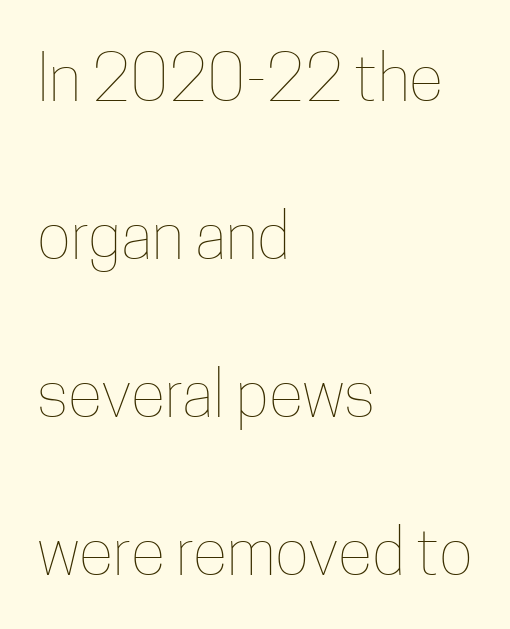
The image shows 64 px thin, condensed type, upright; set left-aligned, loose line spacing (2.47x), normal letter spacing, not underlined; low stroke contrast and a medium x-height.
